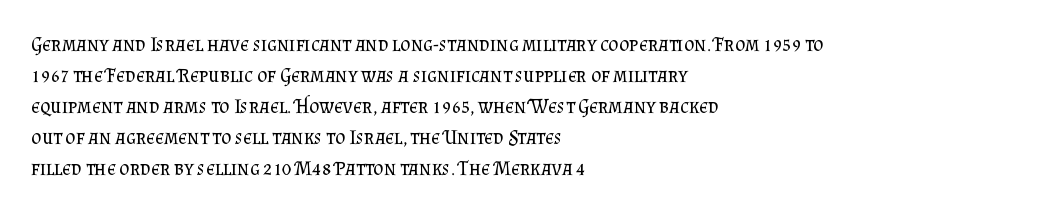
Q: Is the text bold? A: No.
Q: Is the text italic (slanted)? A: No, it is upright.
Q: Is the text underlined? A: No.
Q: How is the paragraph aligned? A: Left-aligned.
Q: Is the spacing between letters normal or unusually wide? A: Normal.
Q: Is the spacing between lines tight, normal or loose? A: Normal.
